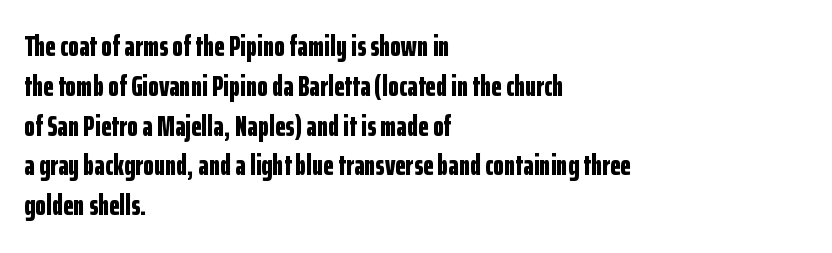
Here the designer chose a conventional face with non-uniform glyph widths. I'd describe the lettering as bold — thick and assertive. Stroke terminals: plain, sans-serif. Is there much room between lines? A standard amount, neither cramped nor airy. This sample uses plain, unmodified letter spacing. Decoration check: the copy has no underline.
